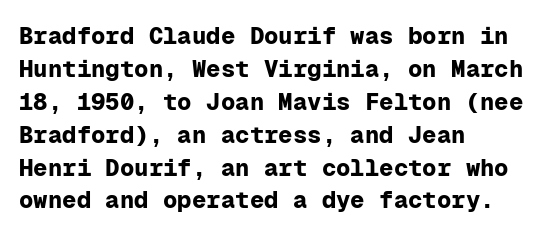
The image shows 24 px bold type, upright; set left-aligned, normal line spacing (1.37x), normal letter spacing, not underlined.
